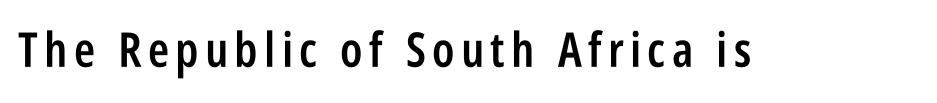
The image shows 48 px semibold, condensed sans-serif type, upright; set not underlined; low stroke contrast and a large x-height.
